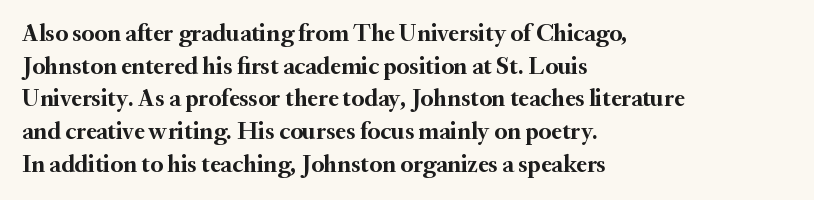
{"italic": "no", "bold": "yes", "underline": "no", "align": "left", "line_spacing": "normal", "line_spacing_ratio": 1.36, "letter_spacing": "normal", "letter_spacing_em": 0.0, "glyph_px": 24}
